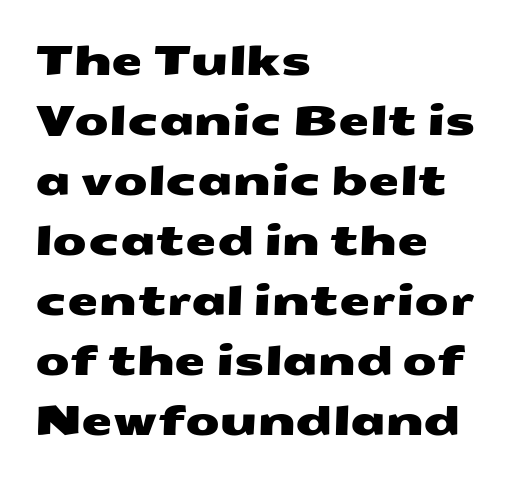
The image shows 40 px wide sans-serif type; set left-aligned, normal line spacing (1.5x), normal letter spacing, not underlined; medium stroke contrast and a medium x-height.
